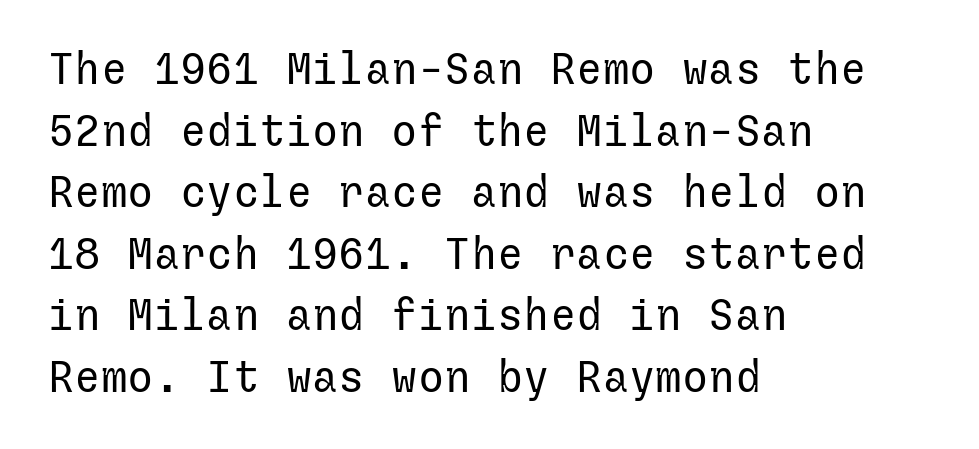
Q: Is the text bold? A: No.
Q: Is the text italic (slanted)? A: No, it is upright.
Q: Is the typeface a serif or a sans-serif typeface? A: Sans-serif.
Q: Is the text underlined? A: No.
Q: How is the paragraph aligned? A: Left-aligned.
Q: Is the spacing between letters normal or unusually wide? A: Normal.
Q: Is the spacing between lines tight, normal or loose? A: Normal.
Q: Width (condensed, normal, or wide)? A: Normal.
Q: Stroke contrast? A: Low.
Q: x-height? A: Medium.
